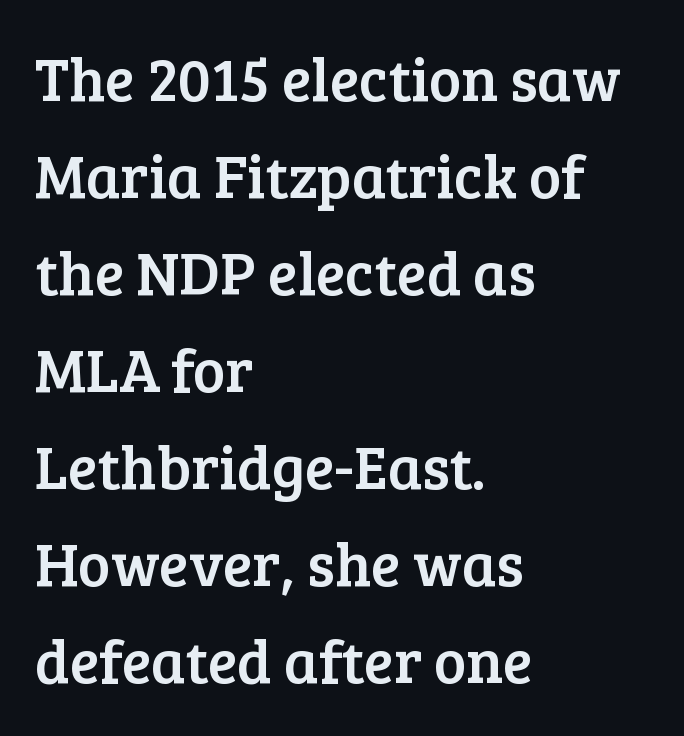
Q: Is the text italic (slanted)? A: No, it is upright.
Q: Is the typeface a serif or a sans-serif typeface? A: Serif.
Q: Is the text underlined? A: No.
Q: How is the paragraph aligned? A: Left-aligned.
Q: Is the spacing between letters normal or unusually wide? A: Normal.
Q: Is the spacing between lines tight, normal or loose? A: Normal.
Q: Width (condensed, normal, or wide)? A: Normal.
Q: Stroke contrast? A: Low.
Q: x-height? A: Medium.
Q: Monospaced? A: No.
